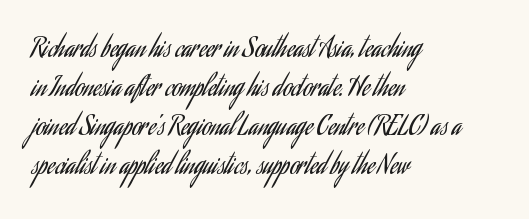
{"bold": "no", "underline": "no", "align": "left", "line_spacing": "normal", "line_spacing_ratio": 1.56, "letter_spacing": "normal", "letter_spacing_em": 0.0, "glyph_px": 25}
